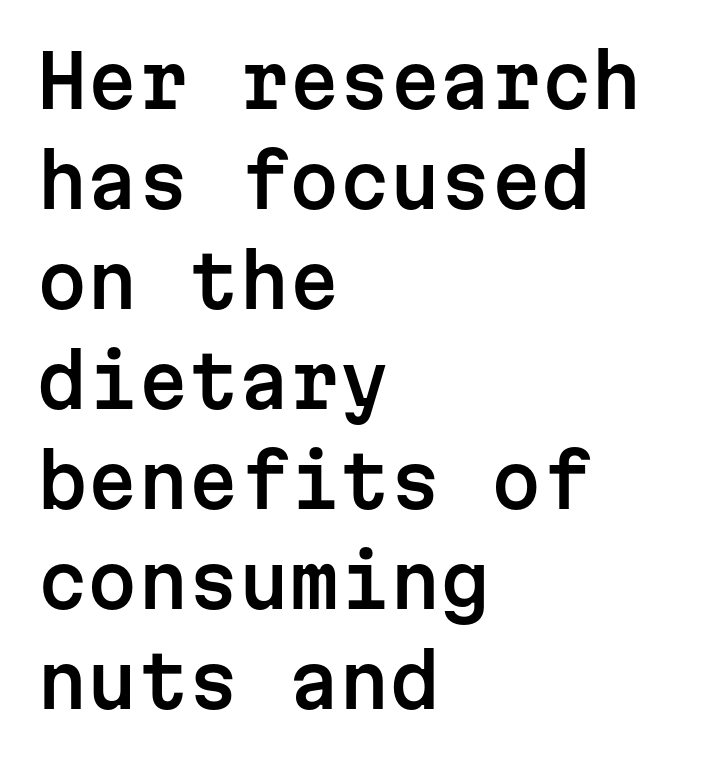
{"serif": "no", "italic": "no", "width": "normal", "stroke_contrast": "low", "x_height": "medium", "monospaced": "yes", "underline": "no", "align": "left", "line_spacing": "normal", "line_spacing_ratio": 1.39, "letter_spacing": "normal", "letter_spacing_em": 0.0, "glyph_px": 72}
